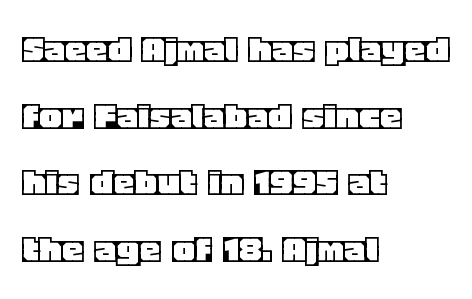
The lettering holds an erect, upright posture throughout. Rule under the text: the space is simply empty. Letter spacing: default. Line spacing here is normal. If you drew a ruler down the left edge, every line would touch it.
